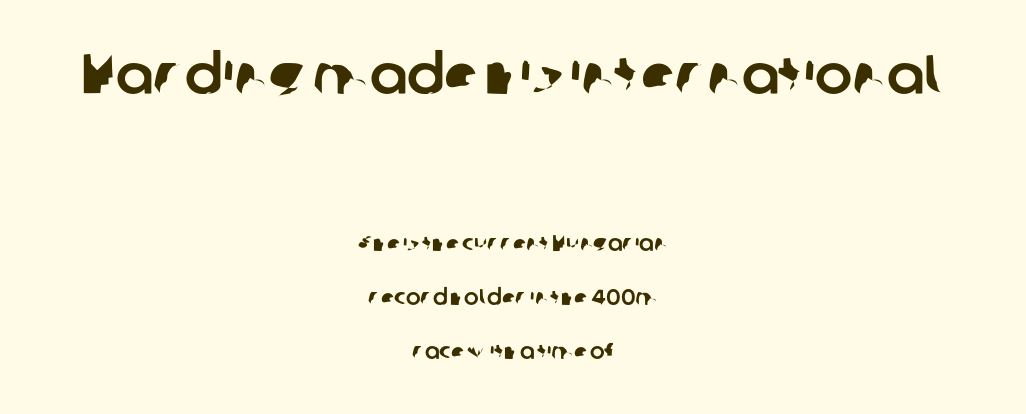
{"serif": "no", "width": "normal", "stroke_contrast": "low", "x_height": "medium", "monospaced": "no", "underline": "no", "align": "center", "line_spacing": "loose", "line_spacing_ratio": 2.46, "letter_spacing": "normal", "letter_spacing_em": 0.0, "larger_block": "first", "size_ratio": 2.55, "glyph_px": 56}
